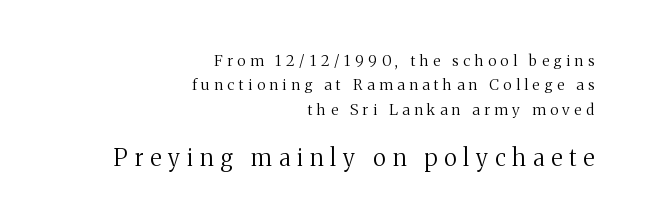
The image shows 23 px text type, upright; set right-aligned, normal line spacing (1.63x), unusually wide letter spacing (+0.31 em), not underlined; the second (bottom) block is 1.53x larger.
